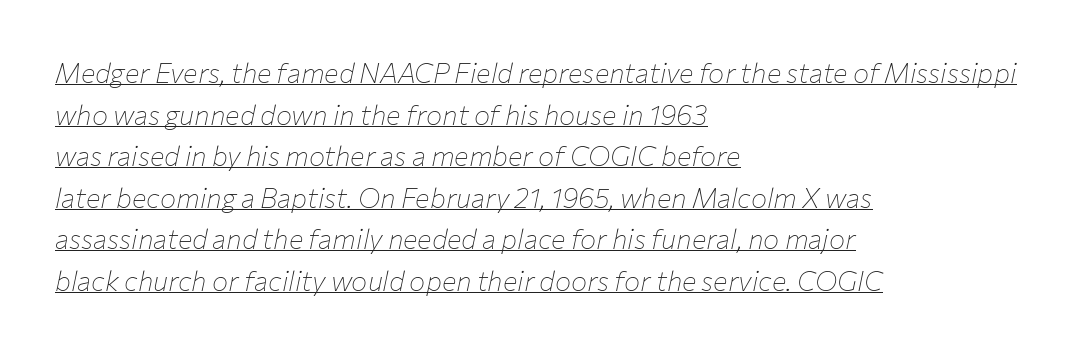
The image shows 27 px text type, italic (leaning right); set left-aligned, normal line spacing (1.54x), normal letter spacing, underlined.
